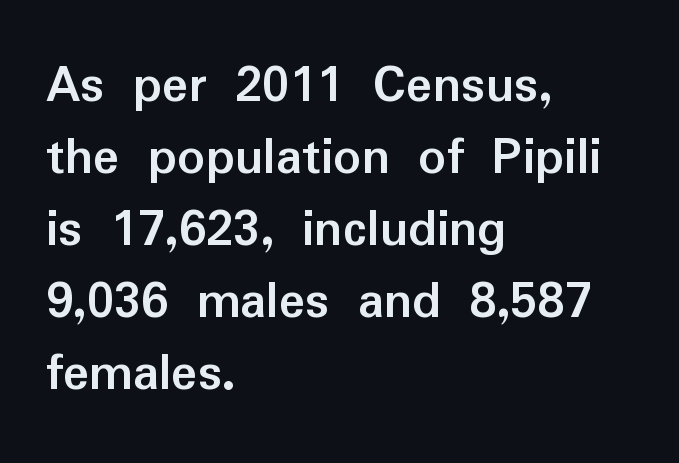
The image shows 55 px semibold sans-serif type, upright; set left-aligned, normal line spacing (1.31x), normal letter spacing, not underlined; low stroke contrast and a medium x-height.
